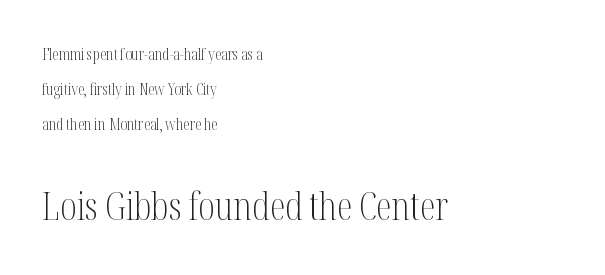
{"serif": "yes", "italic": "no", "bold": "no", "weight": "light", "width": "condensed", "stroke_contrast": "medium", "x_height": "medium", "monospaced": "no", "underline": "no", "align": "left", "line_spacing": "loose", "line_spacing_ratio": 2.19, "letter_spacing": "normal", "letter_spacing_em": 0.0, "larger_block": "second", "size_ratio": 2.44, "glyph_px": 39}
